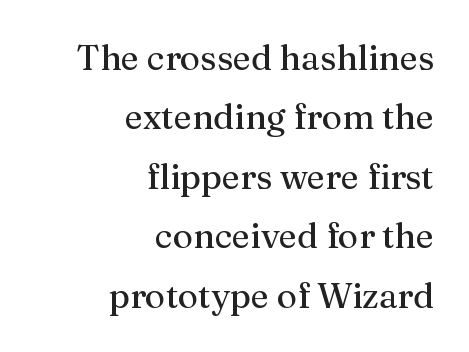
Q: Is the text bold? A: No.
Q: Is the text italic (slanted)? A: No, it is upright.
Q: Is the typeface a serif or a sans-serif typeface? A: Serif.
Q: Is the text underlined? A: No.
Q: How is the paragraph aligned? A: Right-aligned.
Q: Is the spacing between letters normal or unusually wide? A: Normal.
Q: Is the spacing between lines tight, normal or loose? A: Normal.
Q: Width (condensed, normal, or wide)? A: Normal.
Q: Stroke contrast? A: Medium.
Q: x-height? A: Medium.
Q: Monospaced? A: No.
